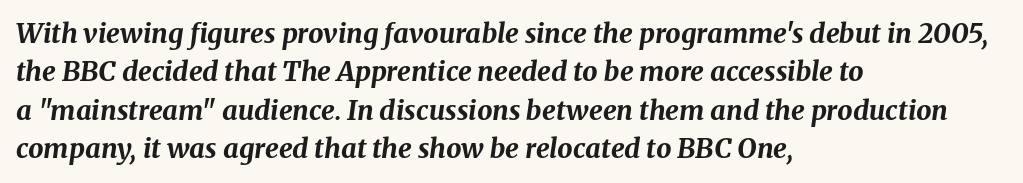
{"italic": "yes", "lean": "right", "slant_degrees": 8, "bold": "yes", "underline": "no", "align": "left", "line_spacing": "normal", "line_spacing_ratio": 1.42, "letter_spacing": "normal", "letter_spacing_em": 0.0, "glyph_px": 27}
